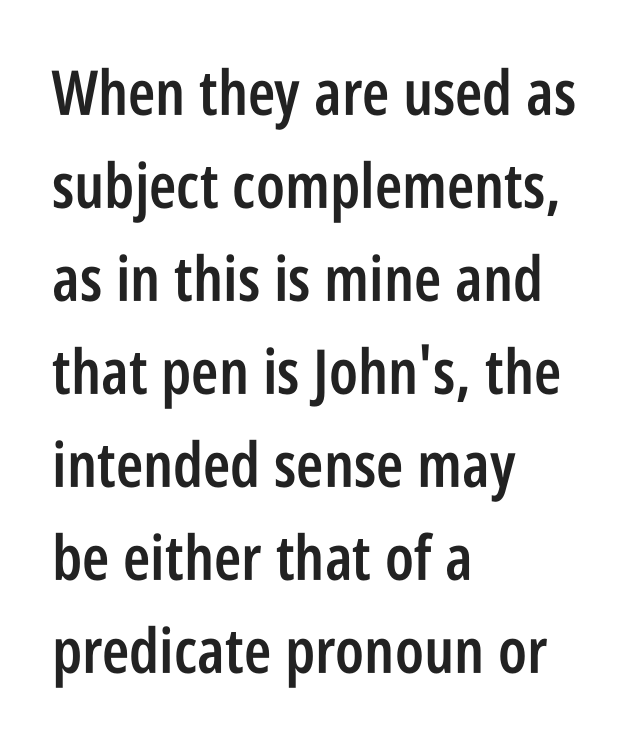
The image shows 62 px semibold, condensed sans-serif type, upright; set left-aligned, normal line spacing (1.5x), normal letter spacing, not underlined; low stroke contrast and a large x-height.
